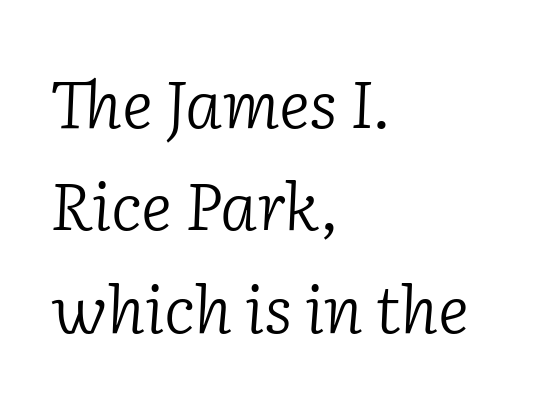
{"serif": "yes", "italic": "yes", "lean": "right", "slant_degrees": 2, "bold": "no", "weight": "light", "width": "normal", "stroke_contrast": "low", "x_height": "medium", "monospaced": "no", "underline": "no", "align": "left", "line_spacing": "normal", "line_spacing_ratio": 1.55, "letter_spacing": "normal", "letter_spacing_em": 0.0, "glyph_px": 66}
